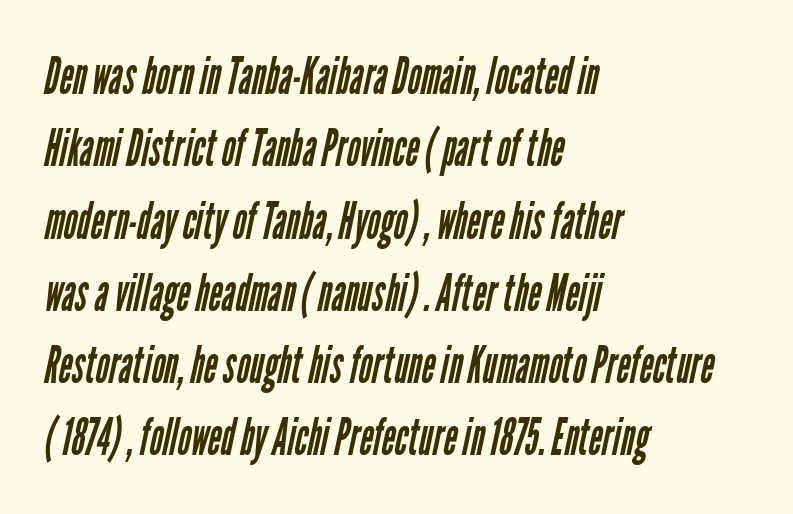
Q: Is the text bold? A: No.
Q: Is the typeface a serif or a sans-serif typeface? A: Sans-serif.
Q: Is the text underlined? A: No.
Q: How is the paragraph aligned? A: Left-aligned.
Q: Is the spacing between letters normal or unusually wide? A: Normal.
Q: Is the spacing between lines tight, normal or loose? A: Normal.
Q: Width (condensed, normal, or wide)? A: Condensed.
Q: Stroke contrast? A: Low.
Q: x-height? A: Medium.
Q: Monospaced? A: No.
